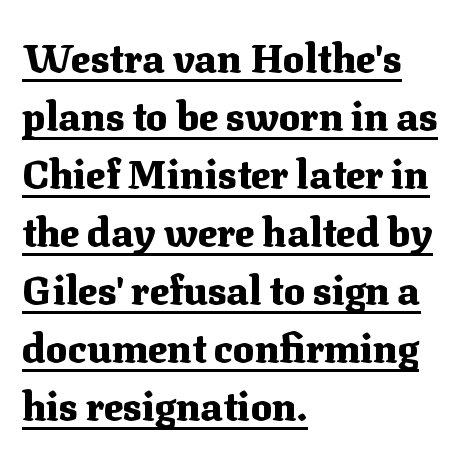
{"serif": "yes", "italic": "no", "bold": "yes", "weight": "heavy", "width": "normal", "stroke_contrast": "medium", "x_height": "medium", "monospaced": "no", "underline": "yes", "align": "left", "line_spacing": "normal", "line_spacing_ratio": 1.45, "letter_spacing": "normal", "letter_spacing_em": 0.0, "glyph_px": 40}
